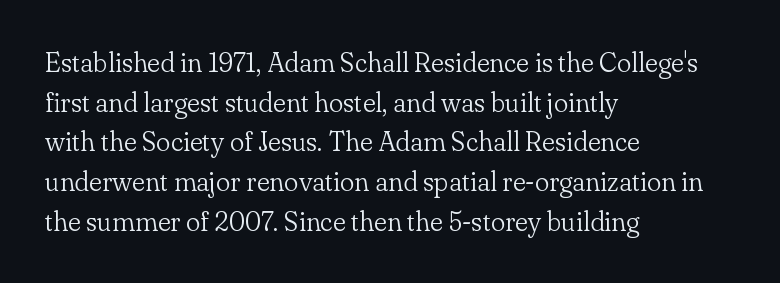
Notice how descenders clear the ascenders below comfortably — that's standard leading. Inter-character spacing is left at the font's built-in metrics. Bare-footed words on every line. The strokes are not fattened; the text isn't bold. A student would call this left alignment; a typographer would say flush left, rag right.
